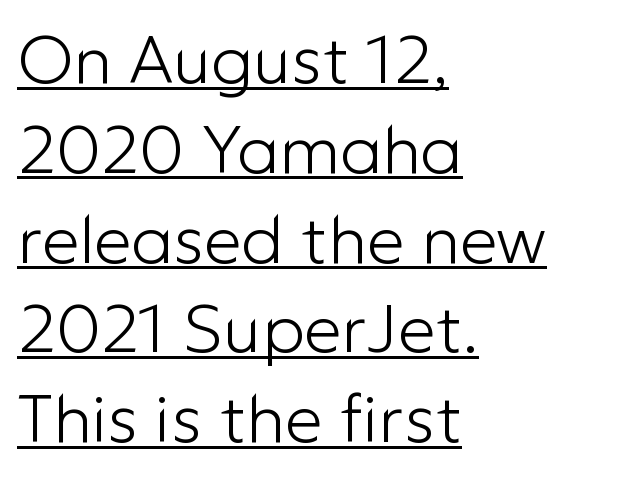
{"serif": "no", "italic": "no", "bold": "no", "weight": "light", "width": "normal", "stroke_contrast": "low", "x_height": "medium", "monospaced": "no", "underline": "yes", "align": "left", "line_spacing": "normal", "line_spacing_ratio": 1.34, "letter_spacing": "normal", "letter_spacing_em": 0.0, "glyph_px": 67}
